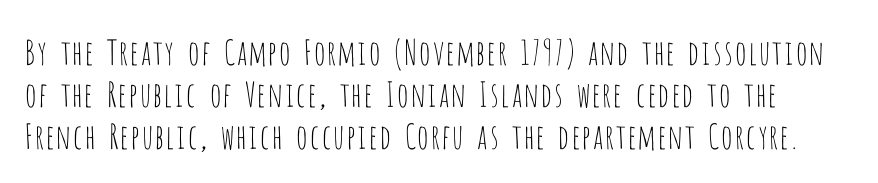
There is no visible air inserted between adjacent glyphs. Style check: upright. Letters rest on an invisible, unmarked baseline. The passage shown is typed in a proportional face where columns would drift. Is the stroke heavy? The answer is a plain regular-or-lighter. Type style note: lacks serifs.
